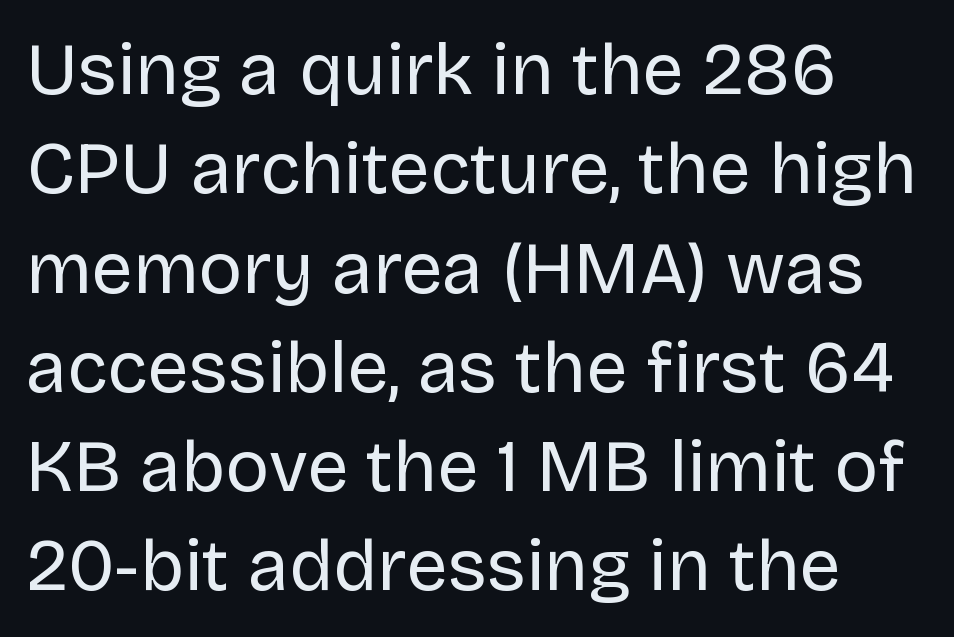
Q: Is the text bold? A: No.
Q: Is the text italic (slanted)? A: No, it is upright.
Q: Is the typeface a serif or a sans-serif typeface? A: Sans-serif.
Q: Is the text underlined? A: No.
Q: How is the paragraph aligned? A: Left-aligned.
Q: Is the spacing between letters normal or unusually wide? A: Normal.
Q: Is the spacing between lines tight, normal or loose? A: Normal.
Q: Width (condensed, normal, or wide)? A: Normal.
Q: Stroke contrast? A: Low.
Q: x-height? A: Large.
Q: Monospaced? A: No.
